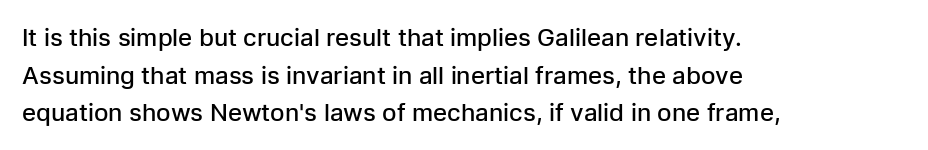
If you drew a ruler down the left edge, every line would touch it. Successive baselines arrive at the customary interval. The passage shown is semibold, sitting just below true bold. Style check: upright.
